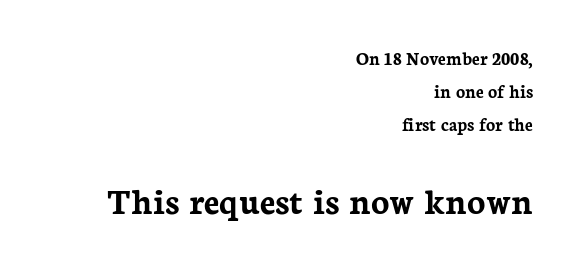
Q: Is the text bold? A: Yes.
Q: Is the text italic (slanted)? A: No, it is upright.
Q: Is the typeface a serif or a sans-serif typeface? A: Serif.
Q: Is the text underlined? A: No.
Q: How is the paragraph aligned? A: Right-aligned.
Q: Is the spacing between letters normal or unusually wide? A: Normal.
Q: Which block of text is set in a larger size, the first (top) or the second (bottom)? A: The second (bottom) one.
Q: Width (condensed, normal, or wide)? A: Normal.
Q: Stroke contrast? A: Low.
Q: x-height? A: Medium.
Q: Monospaced? A: No.
